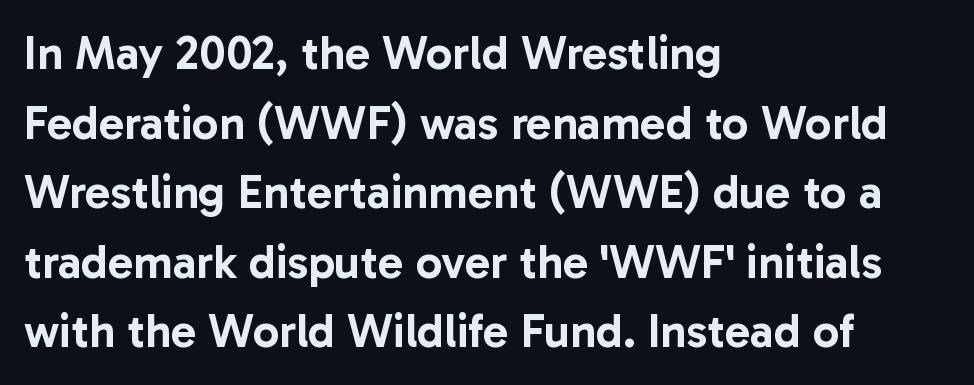
Q: Is the text italic (slanted)? A: No, it is upright.
Q: Is the typeface a serif or a sans-serif typeface? A: Sans-serif.
Q: Is the text underlined? A: No.
Q: How is the paragraph aligned? A: Left-aligned.
Q: Is the spacing between letters normal or unusually wide? A: Normal.
Q: Is the spacing between lines tight, normal or loose? A: Normal.
Q: Width (condensed, normal, or wide)? A: Normal.
Q: Stroke contrast? A: Low.
Q: x-height? A: Medium.
Q: Monospaced? A: No.
